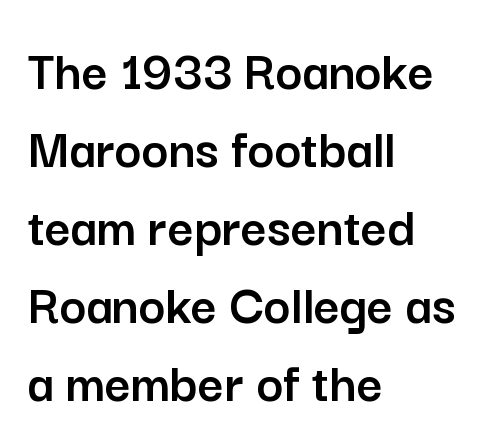
{"serif": "no", "italic": "no", "width": "normal", "stroke_contrast": "low", "x_height": "medium", "monospaced": "no", "underline": "no", "align": "left", "line_spacing": "normal", "line_spacing_ratio": 1.37, "letter_spacing": "normal", "letter_spacing_em": 0.0, "glyph_px": 57}
